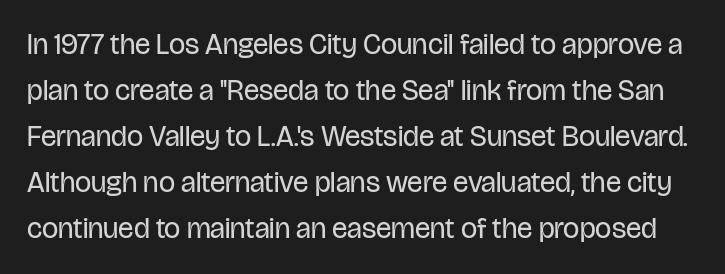
The specimen reads as upright at a glance. Honestly, the letter spacing is just normal — you wouldn't notice it. Varying glyph widths throughout — classic text-font behaviour. Examine the stroke ends and you'll find no serifs. Each row of text sits above clean, open space. Regular leading.
